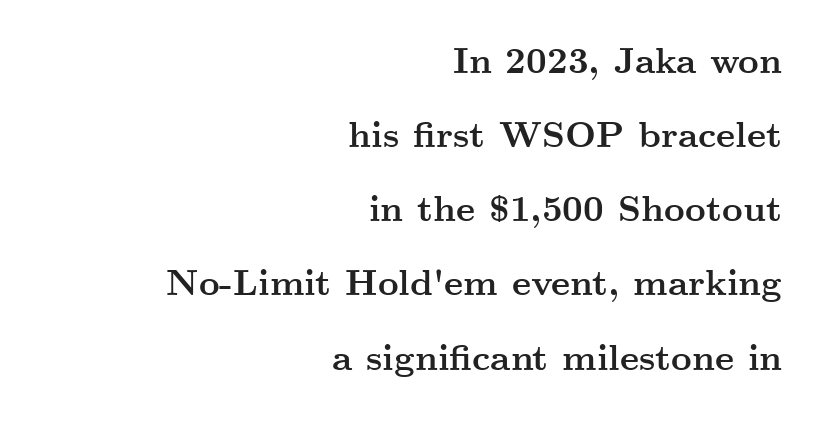
The image shows 36 px semibold, wide serif type, upright; set right-aligned, loose line spacing (2.06x), normal letter spacing, not underlined; medium stroke contrast and a small x-height.
